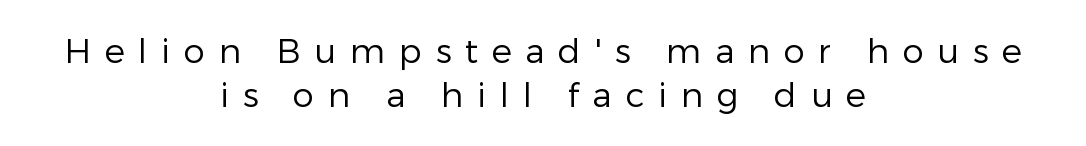
Q: Is the text bold? A: No.
Q: Is the text italic (slanted)? A: No, it is upright.
Q: Is the typeface a serif or a sans-serif typeface? A: Sans-serif.
Q: Is the text underlined? A: No.
Q: How is the paragraph aligned? A: Centered.
Q: Is the spacing between letters normal or unusually wide? A: Unusually wide.
Q: Is the spacing between lines tight, normal or loose? A: Normal.
Q: Width (condensed, normal, or wide)? A: Normal.
Q: Stroke contrast? A: Low.
Q: x-height? A: Medium.
Q: Monospaced? A: No.
